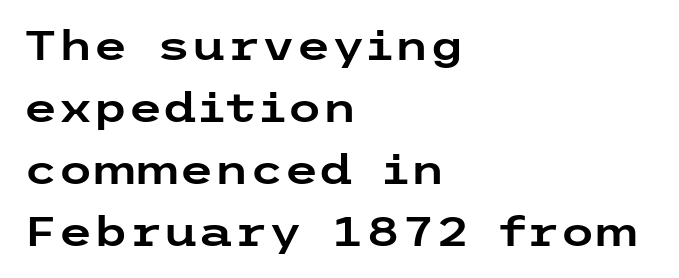
Q: Is the text italic (slanted)? A: No, it is upright.
Q: Is the typeface a serif or a sans-serif typeface? A: Sans-serif.
Q: Is the text underlined? A: No.
Q: How is the paragraph aligned? A: Left-aligned.
Q: Is the spacing between letters normal or unusually wide? A: Normal.
Q: Is the spacing between lines tight, normal or loose? A: Normal.
Q: Width (condensed, normal, or wide)? A: Wide.
Q: Stroke contrast? A: Low.
Q: x-height? A: Medium.
